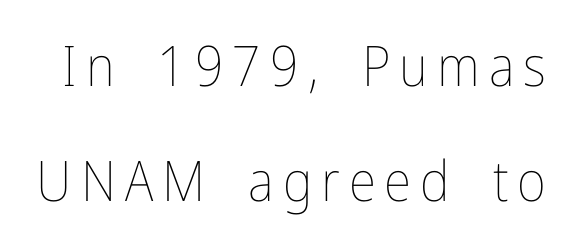
The zone under the glyphs is completely vacant. A typesetter would call this proportional, since set widths differ per character. Do the letters lean? They stand straight. Quick note: interline space is abundant. Counters stay open thanks to moderate or lighter strokes.
